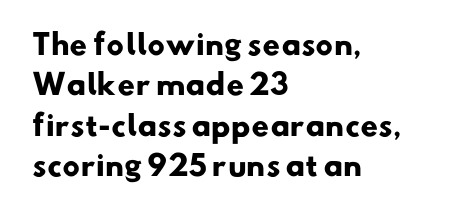
The image shows 28 px heavy sans-serif type; set left-aligned, normal line spacing (1.44x), normal letter spacing, not underlined; low stroke contrast and a small x-height.
